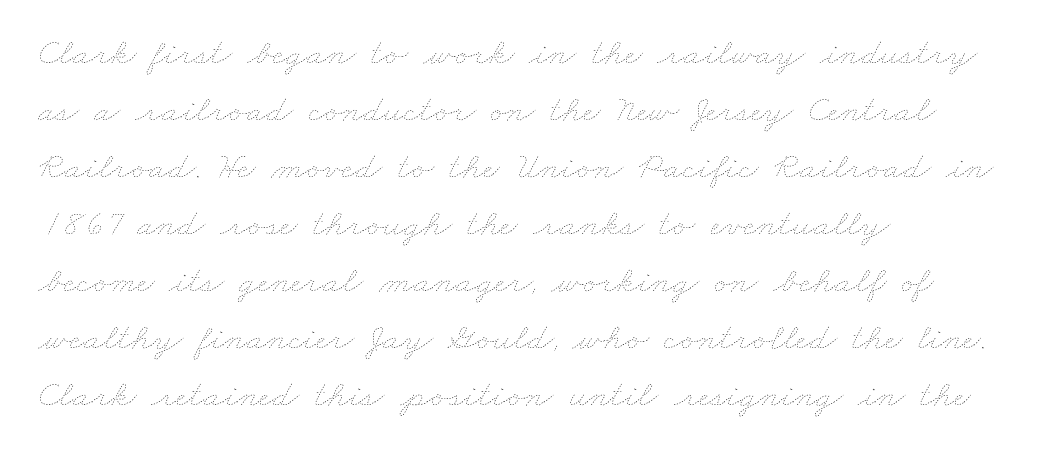
A typesetter would call this proportional, since set widths differ per character. This sample keeps an unexceptional amount of space between lines. Unbolded letterforms with no extra heft. Left-aligned paragraph, ragged on the right. Has an underline been added? It has not.
